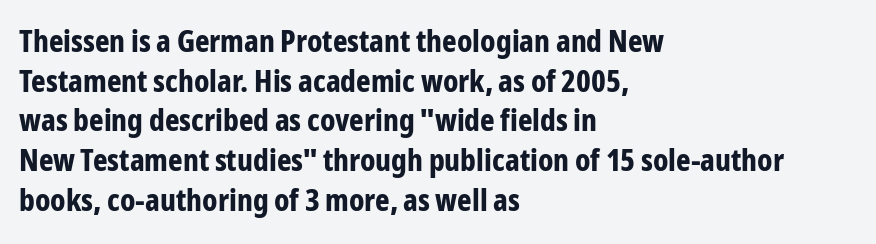
Q: Is the text bold? A: Yes.
Q: Is the text italic (slanted)? A: No, it is upright.
Q: Is the typeface a serif or a sans-serif typeface? A: Sans-serif.
Q: Is the text underlined? A: No.
Q: How is the paragraph aligned? A: Left-aligned.
Q: Is the spacing between letters normal or unusually wide? A: Normal.
Q: Is the spacing between lines tight, normal or loose? A: Normal.
Q: Width (condensed, normal, or wide)? A: Condensed.
Q: Stroke contrast? A: Low.
Q: x-height? A: Medium.
Q: Monospaced? A: No.
